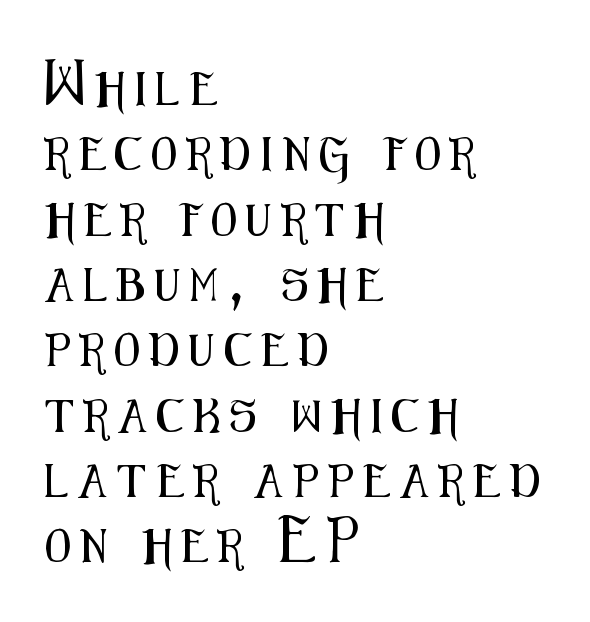
Q: Is the text italic (slanted)? A: No, it is upright.
Q: Is the text underlined? A: No.
Q: How is the paragraph aligned? A: Left-aligned.
Q: Is the spacing between letters normal or unusually wide? A: Unusually wide.
Q: Is the spacing between lines tight, normal or loose? A: Loose.
Q: Width (condensed, normal, or wide)? A: Condensed.
Q: Stroke contrast? A: Medium.
Q: x-height? A: Medium.
Q: Monospaced? A: No.
